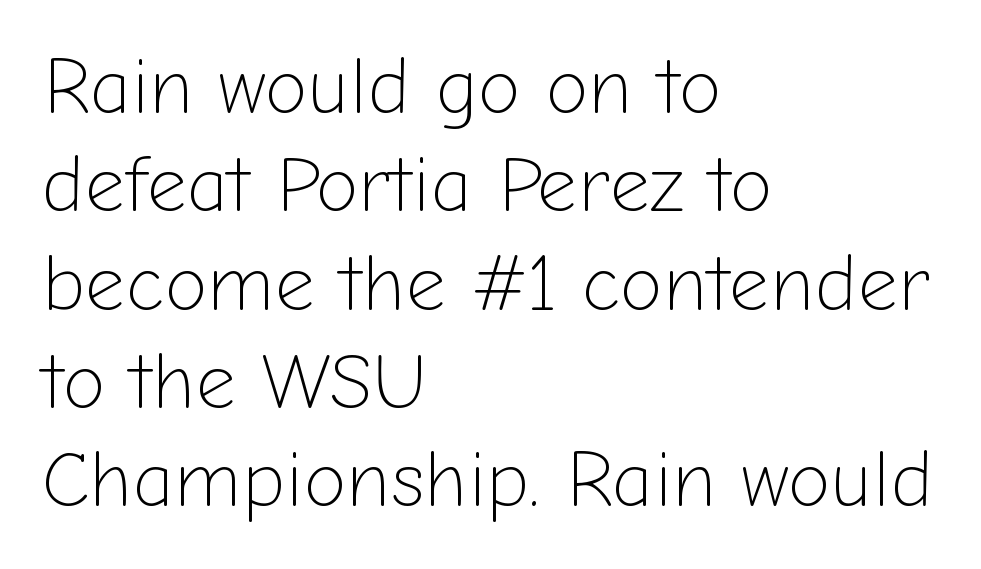
The image shows 78 px light sans-serif type, upright; set left-aligned, normal line spacing (1.26x), normal letter spacing, not underlined; low stroke contrast and a medium x-height.
